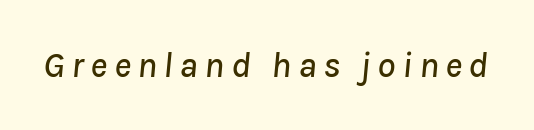
The passage shown is typed in a proportional face where columns would drift. Is the type slanted? Yes — the strokes lean at a clear angle. The words here are not underlined.
